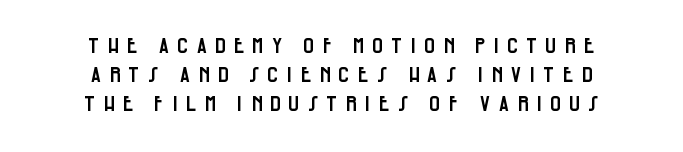
Descender tails drop into unmarked territory. A typesetter would mark this as roman, not italic. Look at the tracking — it's clearly loosened, letters drifting apart. Regarding leading, the lines here are spaced in the standard way. Which margin do the lines hug? Neither — every line sits in the middle.
